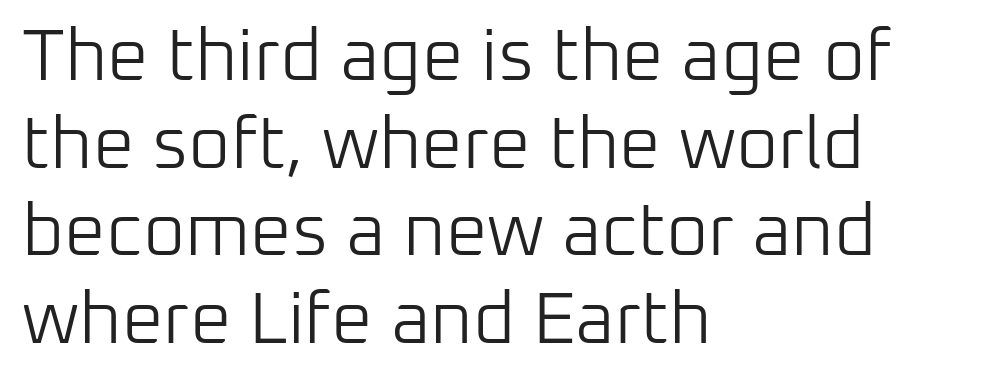
Nope, no serifs anywhere on these letters. Where is the straight margin? On the left. This sample uses an upright cut, with every glyph sitting square on the baseline. The letters advance in unequal steps, a hallmark of proportional type. Unmarked baselines from the first word to the last. The strokes carry an ordinary text weight at most.
